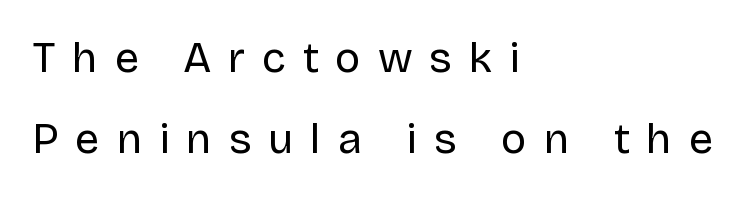
The image shows 43 px regular-weight sans-serif type, upright; set left-aligned, line spacing 1.89x, unusually wide letter spacing (+0.39 em), not underlined; low stroke contrast and a large x-height.
